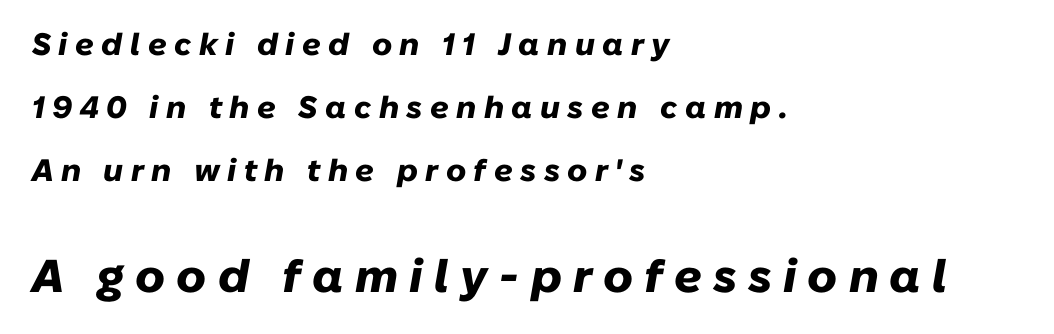
The image shows 46 px heavy type, italic (leaning right); set left-aligned, loose line spacing (2.03x), unusually wide letter spacing (+0.24 em), not underlined; the second (bottom) block is 1.48x larger; low stroke contrast and a medium x-height.
